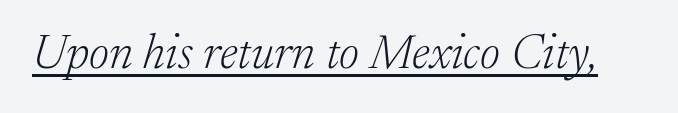
{"serif": "yes", "italic": "yes", "lean": "right", "slant_degrees": 17, "bold": "no", "weight": "light", "width": "normal", "stroke_contrast": "low", "x_height": "medium", "monospaced": "no", "underline": "yes", "letter_spacing": "normal", "letter_spacing_em": 0.0, "glyph_px": 48}
